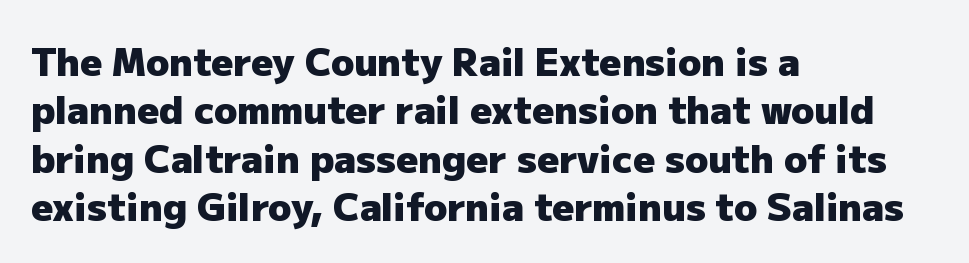
The axis of the letterforms is exactly vertical. You can tell from the bare stems that sans-serif type was used. Notice how thick the strokes are: this is what a full bold looks like. Is there much room between lines? A standard amount, neither cramped nor airy. The letterforms sit shoulder to shoulder at normal distance. A student would call this left alignment; a typographer would say flush left, rag right.
